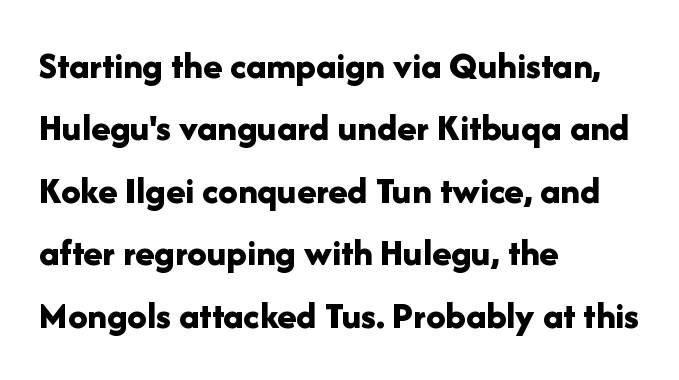
This sample uses an upright cut, with every glyph sitting square on the baseline. Normally led — the rows are evenly, conventionally spaced. Looks like regular typesetting: each glyph gets only the width it needs. These words are printed bold, with thick strokes throughout.
